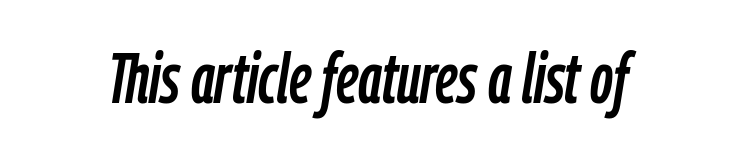
No word sits above an underline. No extra tracking has been applied to these lines. Is this a fixed-width face? No — the glyphs have proportional, varying widths. Posture: slanted.
